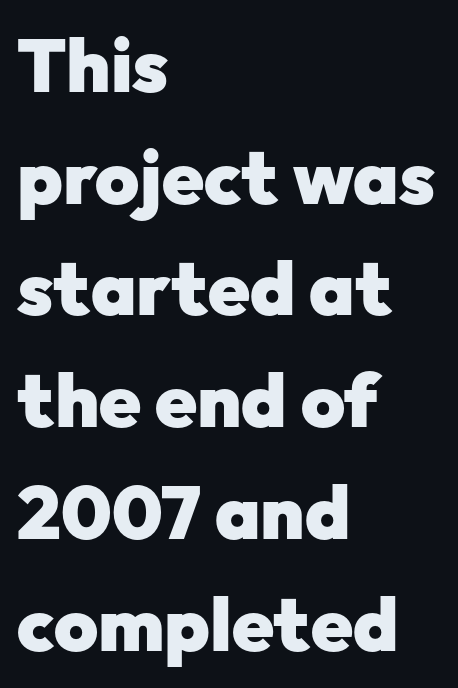
Q: Is the text bold? A: Yes.
Q: Is the text italic (slanted)? A: No, it is upright.
Q: Is the typeface a serif or a sans-serif typeface? A: Sans-serif.
Q: Is the text underlined? A: No.
Q: How is the paragraph aligned? A: Left-aligned.
Q: Is the spacing between letters normal or unusually wide? A: Normal.
Q: Is the spacing between lines tight, normal or loose? A: Normal.
Q: Width (condensed, normal, or wide)? A: Normal.
Q: Stroke contrast? A: Low.
Q: x-height? A: Medium.
Q: Monospaced? A: No.
